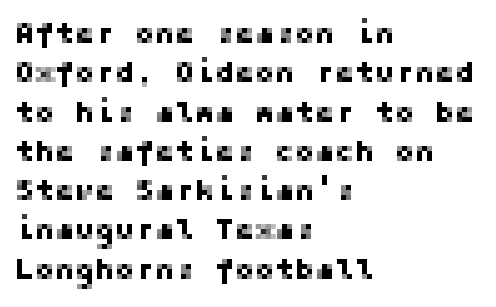
Honestly, the row spacing looks completely unremarkable. Posture: straight, roman, zero tilt. The typeface chosen for these lines omits serifs. Compared with a centered layout, this one pins lines to the left instead.
